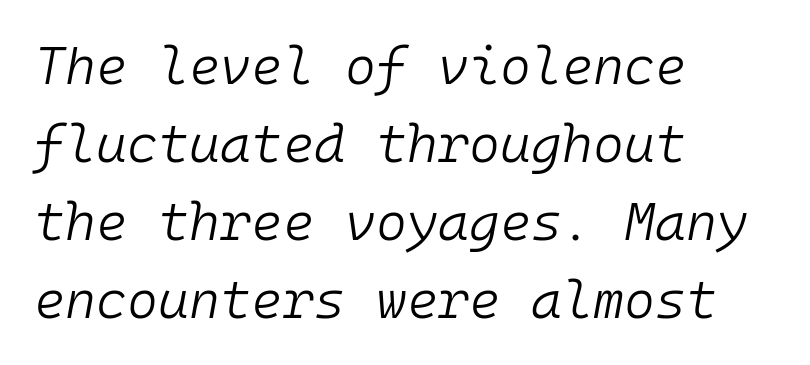
Every character here occupies the same horizontal width, giving the sample a typewriter-like rhythm. Normally led — the rows are evenly, conventionally spaced. A typesetter would mark this as italic. The face used here is rendered with its standard letterfit. The setting favours the left margin, as ordinary paragraphs usually do.
